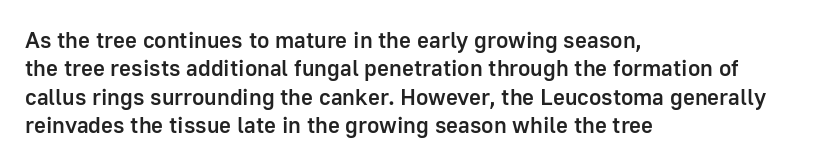
Is the letter spacing exaggerated? No — it looks like the ordinary default. Do the letters lean? They stand straight. Is the type bold? Partly — it's a semibold, heavier than regular but not fully bold. Lines of text with bare space underneath. The text block is weighted toward the left margin, trailing off unevenly rightward.
